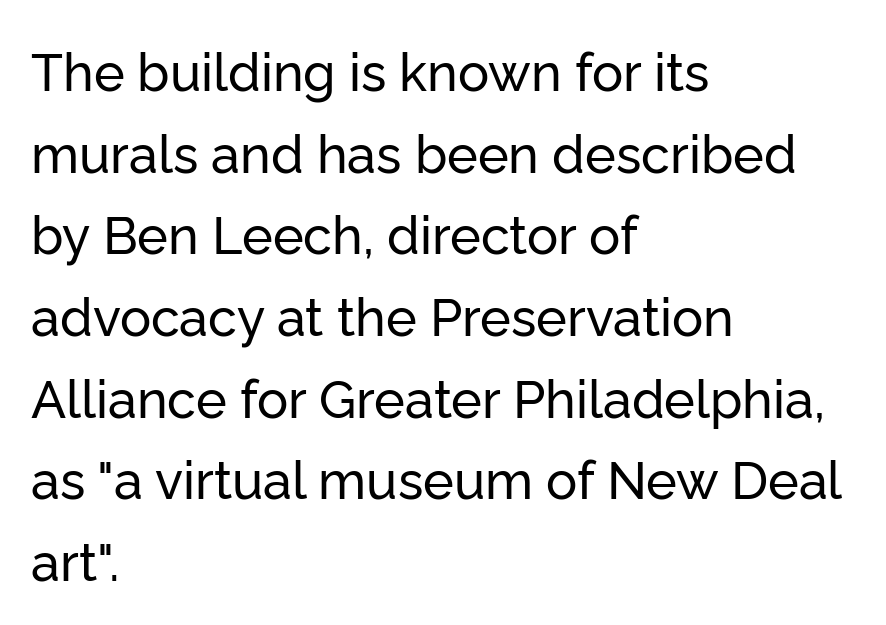
Q: Is the text italic (slanted)? A: No, it is upright.
Q: Is the typeface a serif or a sans-serif typeface? A: Sans-serif.
Q: Is the text underlined? A: No.
Q: How is the paragraph aligned? A: Left-aligned.
Q: Is the spacing between letters normal or unusually wide? A: Normal.
Q: Is the spacing between lines tight, normal or loose? A: Normal.
Q: Width (condensed, normal, or wide)? A: Normal.
Q: Stroke contrast? A: Low.
Q: x-height? A: Medium.
Q: Monospaced? A: No.
